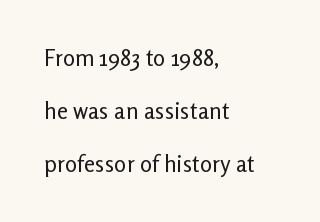
Q: Is the text bold? A: No.
Q: Is the text italic (slanted)? A: No, it is upright.
Q: Is the text underlined? A: No.
Q: How is the paragraph aligned? A: Left-aligned.
Q: Is the spacing between letters normal or unusually wide? A: Normal.
Q: Is the spacing between lines tight, normal or loose? A: Loose.
